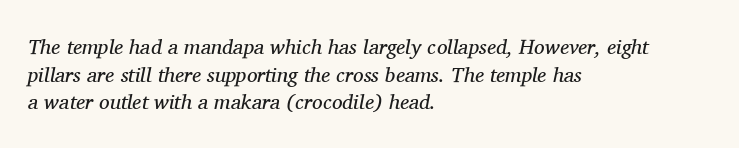
Q: Is the text bold? A: No.
Q: Is the text italic (slanted)? A: Yes, it leans right by about 11 degrees.
Q: Is the text underlined? A: No.
Q: How is the paragraph aligned? A: Left-aligned.
Q: Is the spacing between letters normal or unusually wide? A: Normal.
Q: Is the spacing between lines tight, normal or loose? A: Normal.
